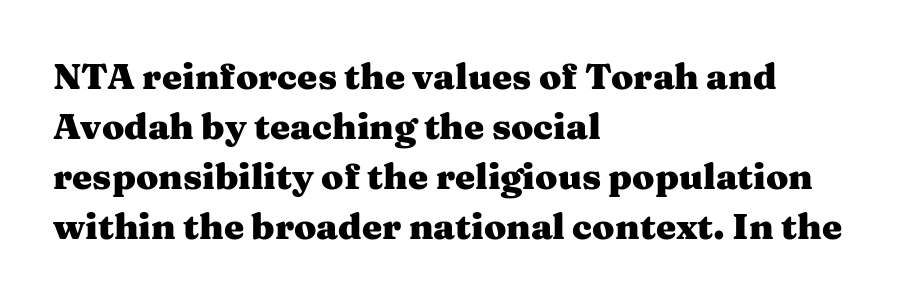
Q: Is the text bold? A: Yes.
Q: Is the text italic (slanted)? A: No, it is upright.
Q: Is the typeface a serif or a sans-serif typeface? A: Serif.
Q: Is the text underlined? A: No.
Q: How is the paragraph aligned? A: Left-aligned.
Q: Is the spacing between letters normal or unusually wide? A: Normal.
Q: Is the spacing between lines tight, normal or loose? A: Normal.
Q: Width (condensed, normal, or wide)? A: Wide.
Q: Stroke contrast? A: Medium.
Q: x-height? A: Medium.
Q: Monospaced? A: No.
